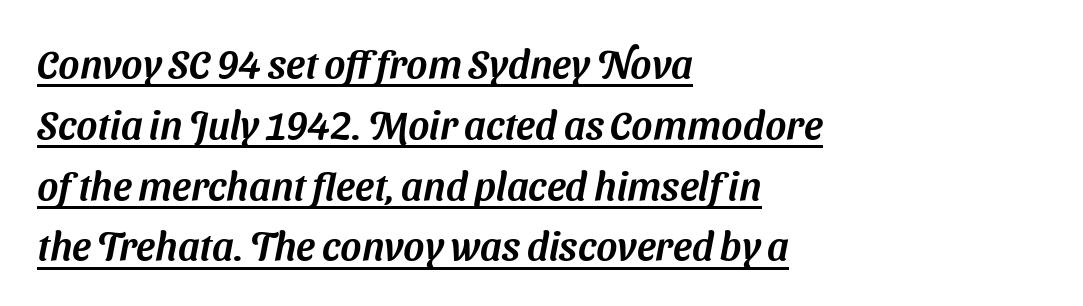
Q: Is the typeface a serif or a sans-serif typeface? A: Sans-serif.
Q: Is the text underlined? A: Yes.
Q: How is the paragraph aligned? A: Left-aligned.
Q: Is the spacing between letters normal or unusually wide? A: Normal.
Q: Is the spacing between lines tight, normal or loose? A: Normal.
Q: Width (condensed, normal, or wide)? A: Normal.
Q: Stroke contrast? A: Medium.
Q: x-height? A: Medium.
Q: Monospaced? A: No.
